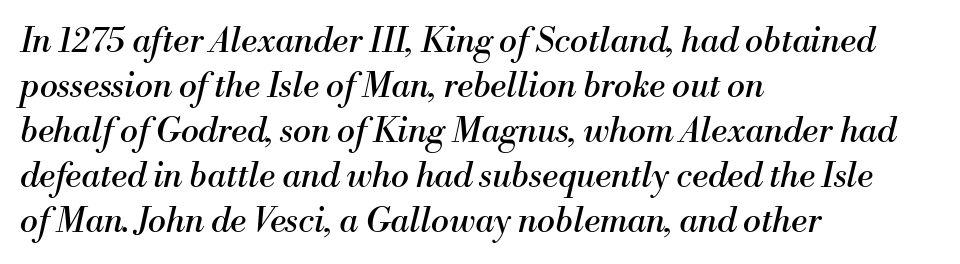
{"serif": "yes", "italic": "yes", "lean": "right", "slant_degrees": 13, "bold": "no", "weight": "regular", "width": "normal", "stroke_contrast": "medium", "x_height": "small", "monospaced": "no", "underline": "no", "align": "left", "line_spacing": "normal", "line_spacing_ratio": 1.32, "letter_spacing": "normal", "letter_spacing_em": 0.0, "glyph_px": 34}
